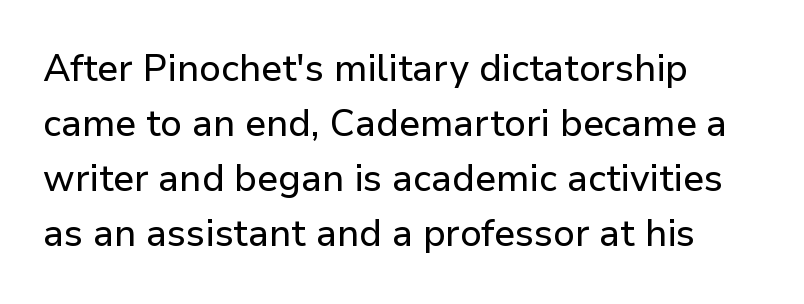
It's the straight-up-and-down kind of type. Interline gaps are of average width in this sample. Descenders hang freely into open space. In terms of letterform style, serifs are entirely absent.
